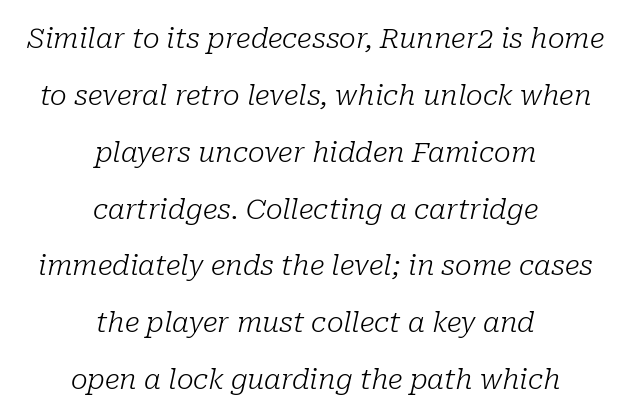
These lines stack symmetrically, like a column narrowing and widening about its center. Weight: in the light-to-regular range. The lines are spread far apart with generous leading. Yep, those are serifs on the letters. Inter-character spacing is left at the font's built-in metrics.
